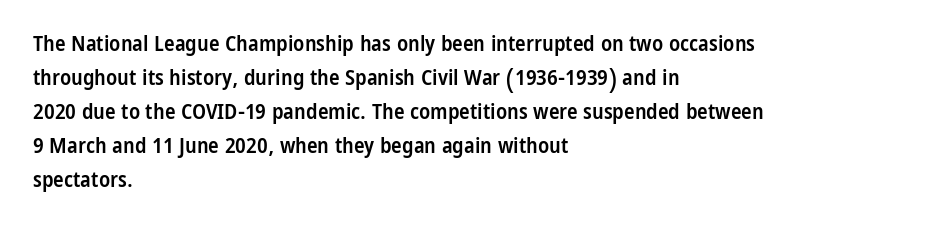
Q: Is the text bold? A: Semi-bold.
Q: Is the text italic (slanted)? A: No, it is upright.
Q: Is the text underlined? A: No.
Q: How is the paragraph aligned? A: Left-aligned.
Q: Is the spacing between letters normal or unusually wide? A: Normal.
Q: Is the spacing between lines tight, normal or loose? A: Normal.
